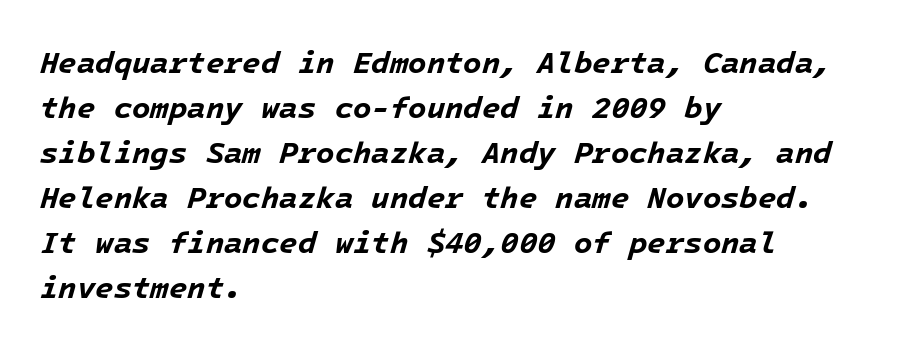
Between one letter and the next there's only the usual sliver of space. There's an unmistakable incline to the writing here. Horizontally, the lines are justified to the leading edge only. Typographic density is high because the face is bold. Type without underlining.
